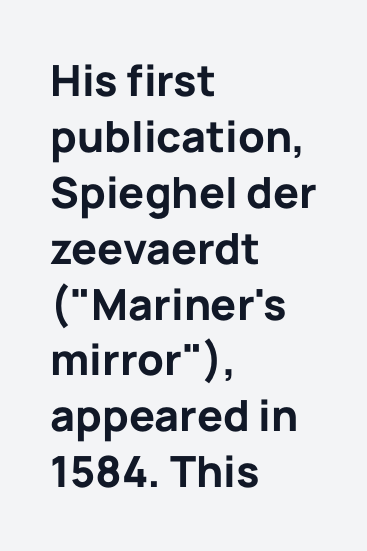
Nobody touched the tracking dial on this one. This is roman type, the default non-slanted kind. The vertical gap from one line to the next is medium. The passage is arranged the way most books set body copy — flush left. This sample has the flowing, uneven cadence of proportional lettering. What kind of face is this? One without serifs — a sans.
